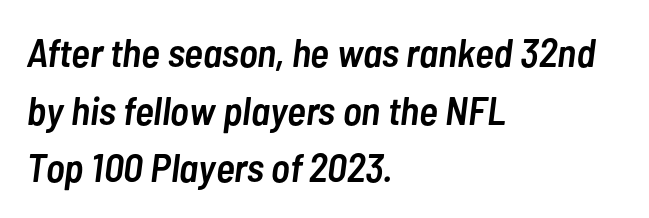
Q: Is the text bold? A: Semi-bold.
Q: Is the text italic (slanted)? A: Yes, it leans right by about 7 degrees.
Q: Is the text underlined? A: No.
Q: How is the paragraph aligned? A: Left-aligned.
Q: Is the spacing between letters normal or unusually wide? A: Normal.
Q: Is the spacing between lines tight, normal or loose? A: Normal.
Q: Width (condensed, normal, or wide)? A: Condensed.
Q: Stroke contrast? A: Low.
Q: x-height? A: Medium.
Q: Monospaced? A: No.
